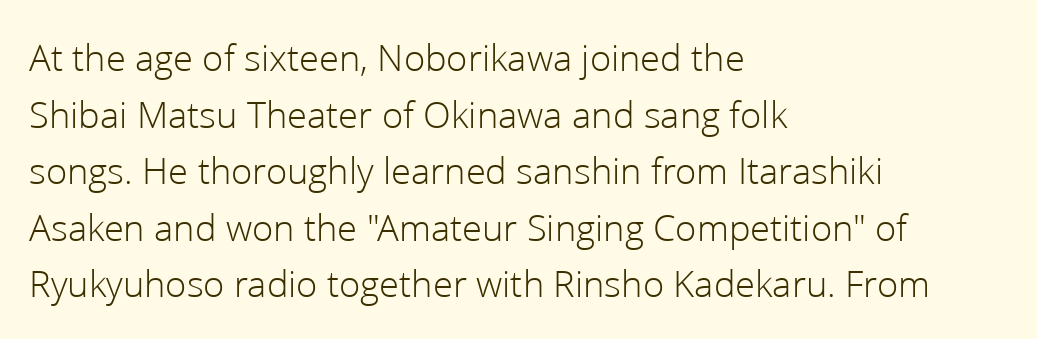
The image shows 39 px light sans-serif type, upright; set left-aligned, normal line spacing (1.45x), normal letter spacing, not underlined; low stroke contrast and a medium x-height.
